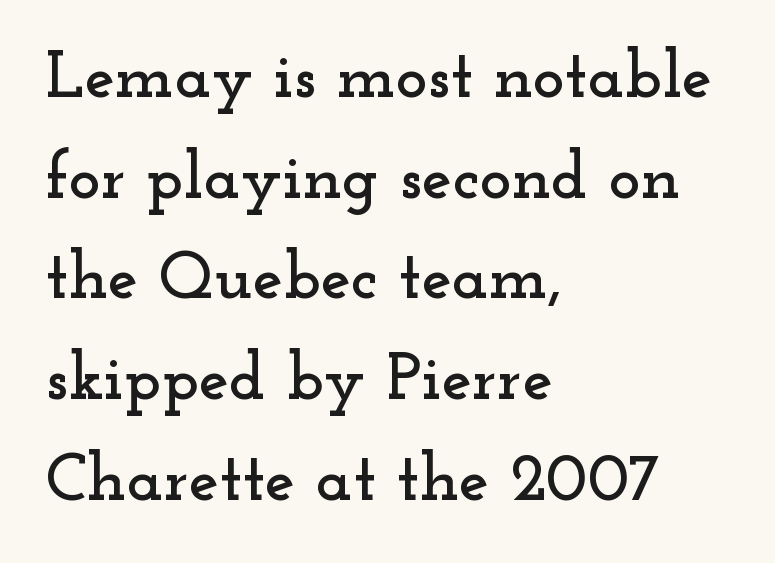
Q: Is the text italic (slanted)? A: No, it is upright.
Q: Is the typeface a serif or a sans-serif typeface? A: Serif.
Q: Is the text underlined? A: No.
Q: How is the paragraph aligned? A: Left-aligned.
Q: Is the spacing between letters normal or unusually wide? A: Normal.
Q: Is the spacing between lines tight, normal or loose? A: Normal.
Q: Width (condensed, normal, or wide)? A: Wide.
Q: Stroke contrast? A: Low.
Q: x-height? A: Small.
Q: Monospaced? A: No.
